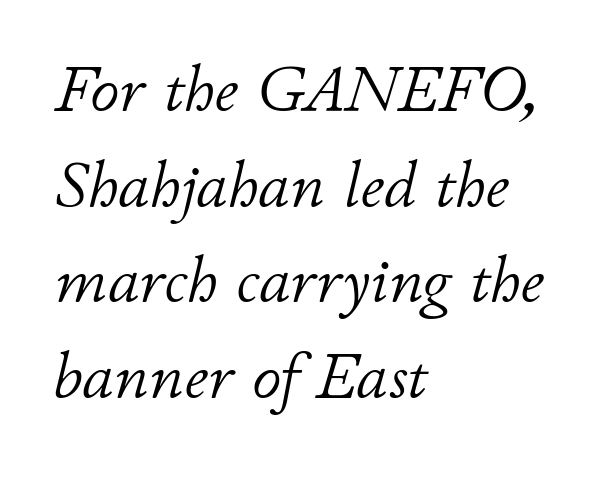
{"italic": "yes", "lean": "right", "slant_degrees": 11, "bold": "no", "weight": "light", "width": "normal", "stroke_contrast": "low", "x_height": "small", "monospaced": "no", "underline": "no", "align": "left", "line_spacing": "normal", "line_spacing_ratio": 1.47, "letter_spacing": "normal", "letter_spacing_em": 0.0, "glyph_px": 65}
